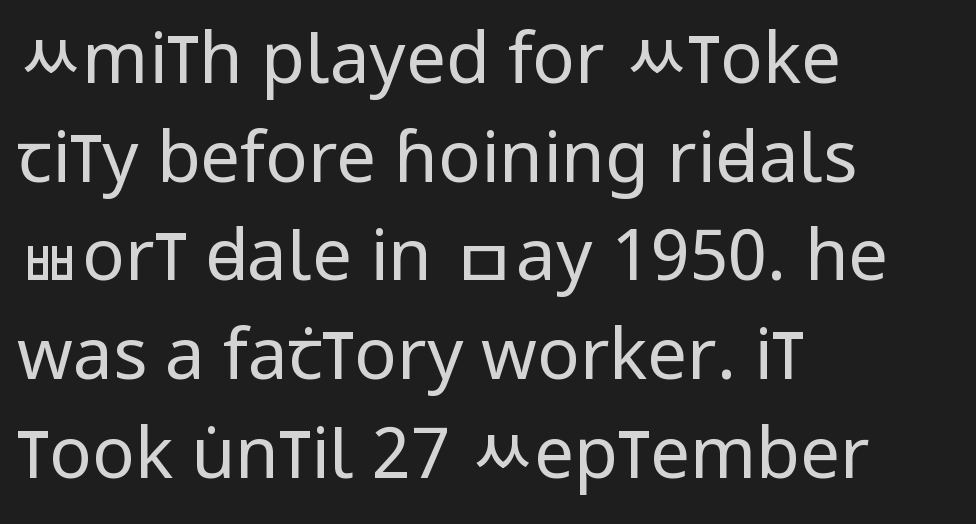
A sans-serif font was chosen for this passage. This is the regular roman posture of the typeface. The space directly below the letters is spotless. How would I describe the line gaps? Plain and ordinary. Varying glyph widths throughout — classic text-font behaviour. Tracking here is standard; glyphs follow each other at the usual distance.
